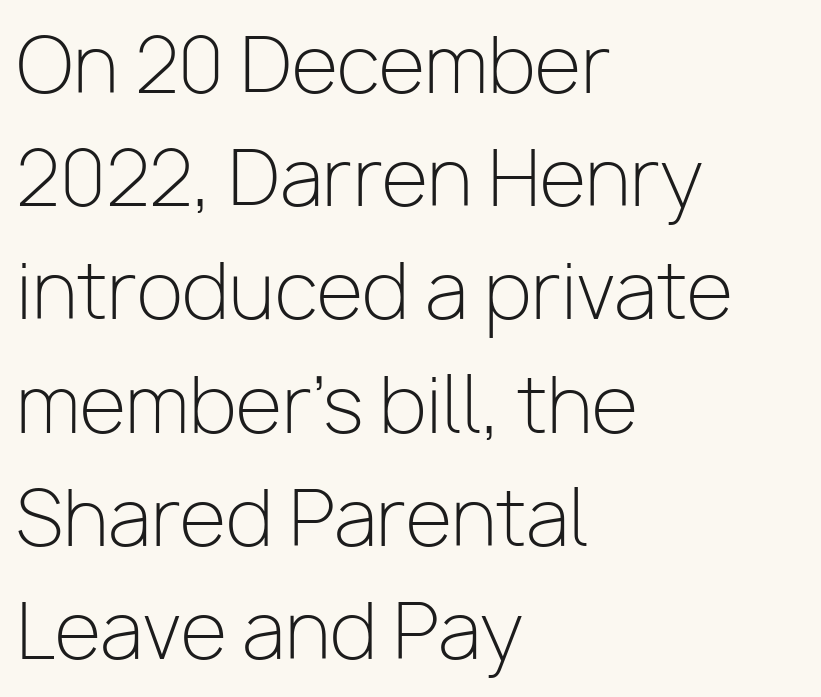
The image shows 76 px light sans-serif type, upright; set left-aligned, normal line spacing (1.49x), normal letter spacing, not underlined; low stroke contrast and a medium x-height.
